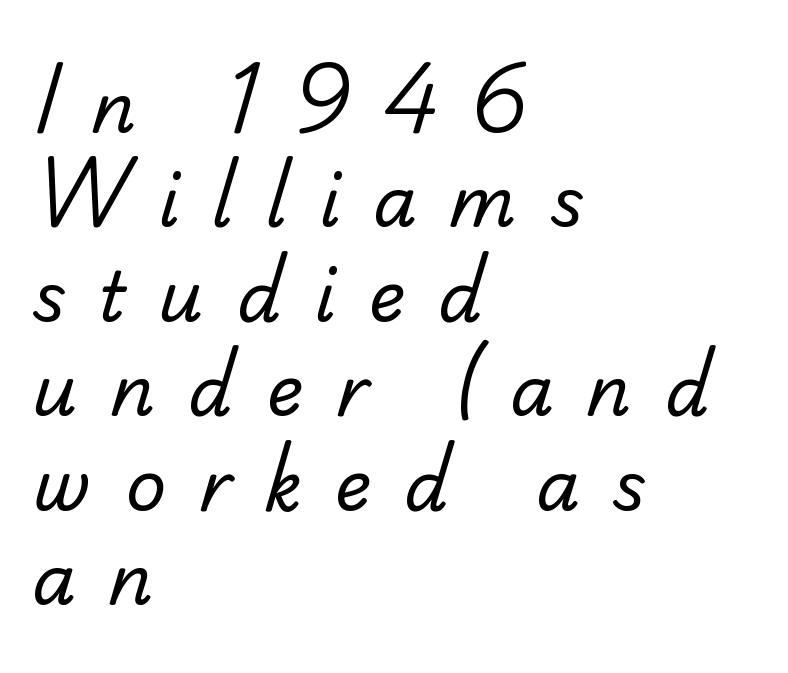
Q: Is the text bold? A: No.
Q: Is the typeface a serif or a sans-serif typeface? A: Sans-serif.
Q: Is the text underlined? A: No.
Q: How is the paragraph aligned? A: Left-aligned.
Q: Is the spacing between letters normal or unusually wide? A: Unusually wide.
Q: Is the spacing between lines tight, normal or loose? A: Normal.
Q: Width (condensed, normal, or wide)? A: Normal.
Q: Stroke contrast? A: Low.
Q: x-height? A: Small.
Q: Monospaced? A: No.
